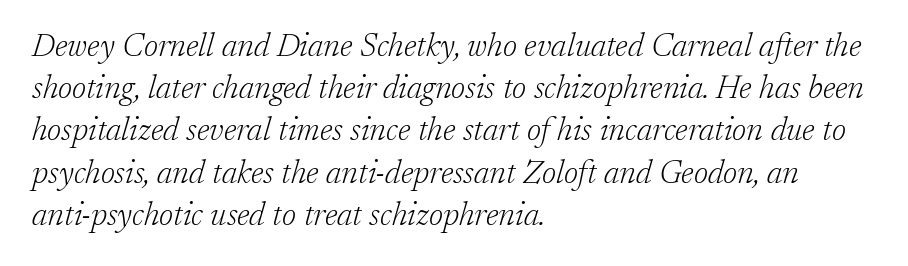
Q: Is the text bold? A: No.
Q: Is the text italic (slanted)? A: Yes, it leans right by about 17 degrees.
Q: Is the typeface a serif or a sans-serif typeface? A: Serif.
Q: Is the text underlined? A: No.
Q: How is the paragraph aligned? A: Left-aligned.
Q: Is the spacing between letters normal or unusually wide? A: Normal.
Q: Is the spacing between lines tight, normal or loose? A: Normal.
Q: Width (condensed, normal, or wide)? A: Normal.
Q: Stroke contrast? A: Low.
Q: x-height? A: Medium.
Q: Monospaced? A: No.
